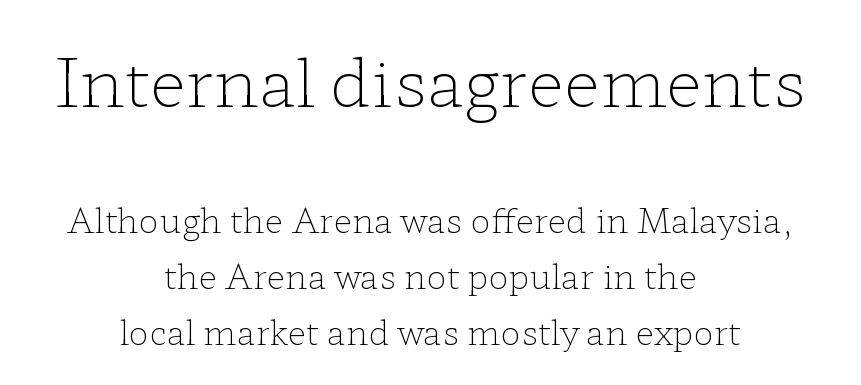
A centered setting, common on invitations and titles, is used for this passage. The baseline area is clear. Look at the bottom of the vertical strokes: they flare into serifs here. This sample keeps an unexceptional amount of space between lines. Proportional: the letters do not fall into vertical columns. Does extra space separate the letters? No, they use regular spacing.
